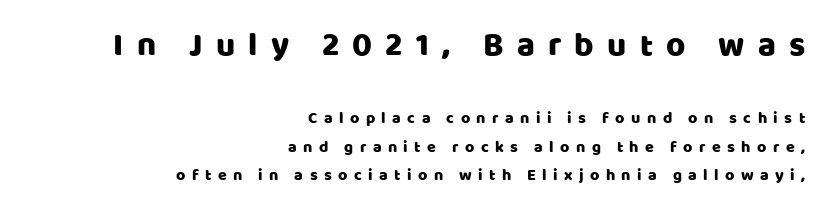
Q: Is the text italic (slanted)? A: No, it is upright.
Q: Is the typeface a serif or a sans-serif typeface? A: Sans-serif.
Q: Is the text underlined? A: No.
Q: How is the paragraph aligned? A: Right-aligned.
Q: Is the spacing between letters normal or unusually wide? A: Unusually wide.
Q: Which block of text is set in a larger size, the first (top) or the second (bottom)? A: The first (top) one.
Q: Width (condensed, normal, or wide)? A: Normal.
Q: Stroke contrast? A: Low.
Q: x-height? A: Large.
Q: Monospaced? A: No.
